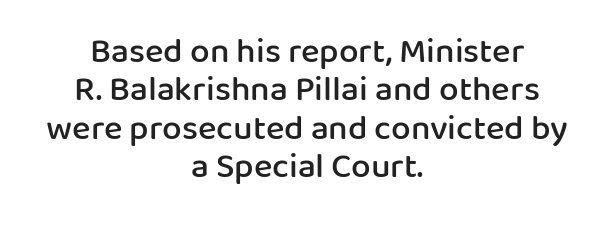
The image shows 35 px semibold sans-serif type, upright; set centered, tight line spacing (1.1x), normal letter spacing, not underlined; low stroke contrast and a medium x-height.
